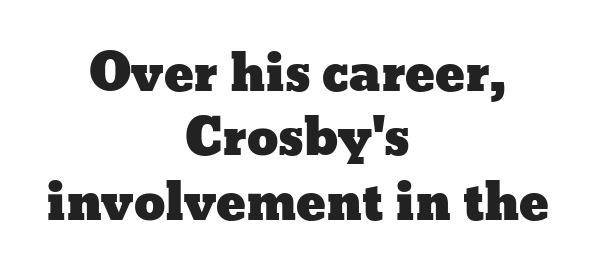
Q: Is the text italic (slanted)? A: No, it is upright.
Q: Is the text underlined? A: No.
Q: How is the paragraph aligned? A: Centered.
Q: Is the spacing between letters normal or unusually wide? A: Normal.
Q: Is the spacing between lines tight, normal or loose? A: Normal.
Q: Width (condensed, normal, or wide)? A: Wide.
Q: Stroke contrast? A: Low.
Q: x-height? A: Medium.
Q: Monospaced? A: No.
